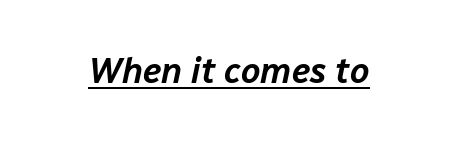
{"italic": "yes", "lean": "right", "slant_degrees": 12, "width": "normal", "stroke_contrast": "low", "x_height": "medium", "monospaced": "no", "underline": "yes", "letter_spacing": "normal", "letter_spacing_em": 0.0, "glyph_px": 35}
